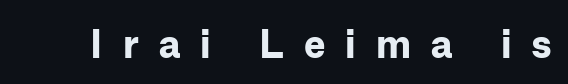
The image shows 40 px bold sans-serif type, upright; set unusually wide letter spacing (+0.5 em), not underlined; low stroke contrast and a medium x-height.
